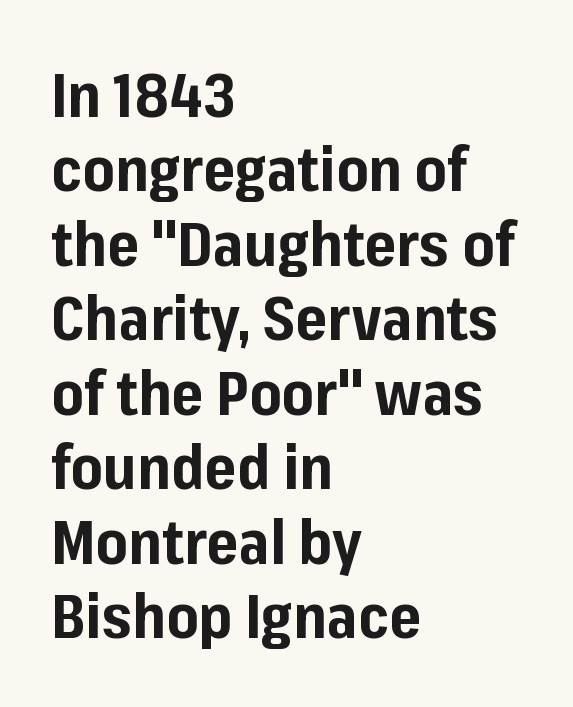
The image shows 61 px bold sans-serif type, upright; set left-aligned, line spacing 1.22x, normal letter spacing, not underlined; low stroke contrast and a medium x-height.
